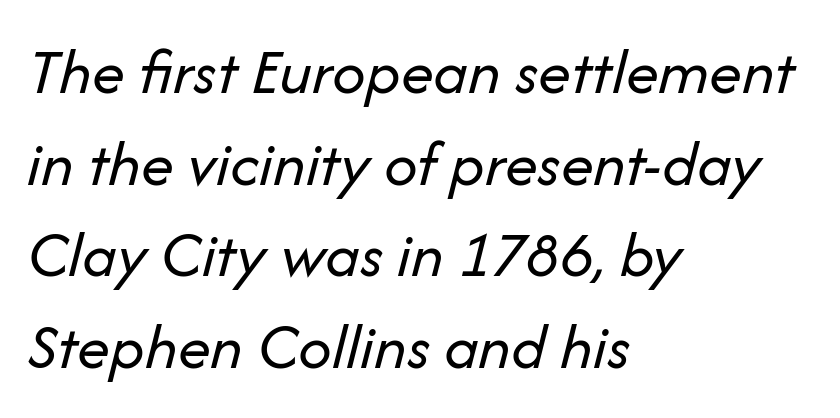
Q: Is the text bold? A: No.
Q: Is the text italic (slanted)? A: Yes, it leans right by about 14 degrees.
Q: Is the text underlined? A: No.
Q: How is the paragraph aligned? A: Left-aligned.
Q: Is the spacing between letters normal or unusually wide? A: Normal.
Q: Is the spacing between lines tight, normal or loose? A: Normal.
Q: Width (condensed, normal, or wide)? A: Normal.
Q: Stroke contrast? A: Low.
Q: x-height? A: Medium.
Q: Monospaced? A: No.
